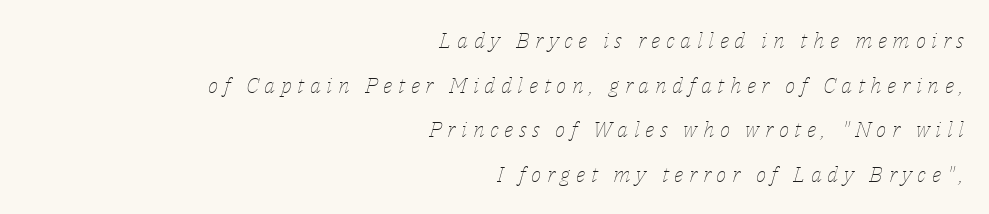
The face used here is rendered with a markedly widened letterfit. If you drew a line through each stem, it would be angled. Vertical stems look standard width or narrower in stroke. Compared with a flush-left layout, this one pins lines to the opposite, right side. The words here are not underlined. You could fit nearly another row in the gap between these rows.
